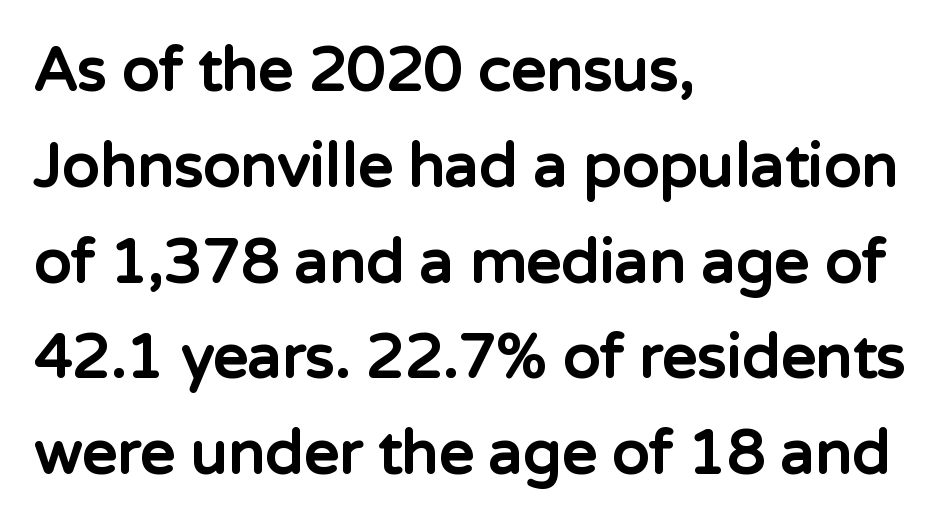
Default kerning and tracking; the words read as compact shapes. Font category for this specimen: sans-serif. Just letters on the line, the space beneath them empty. The passage is arranged the way most books set body copy — flush left. Proportional: the letters do not fall into vertical columns.
